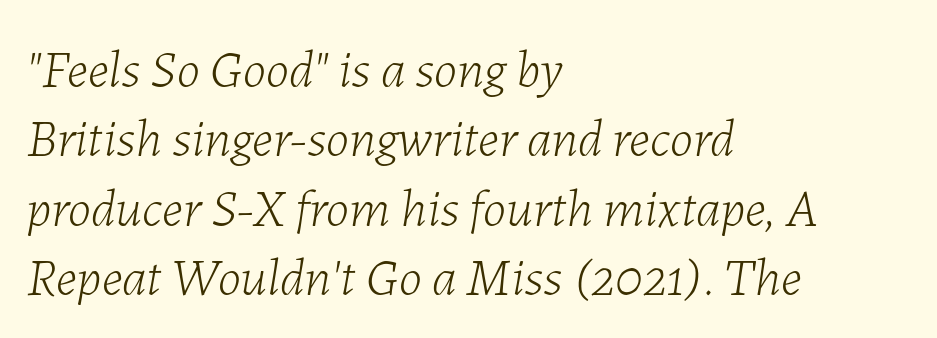
{"italic": "yes", "lean": "right", "slant_degrees": 7, "bold": "no", "weight": "light", "width": "normal", "stroke_contrast": "low", "x_height": "medium", "monospaced": "no", "underline": "no", "align": "left", "line_spacing": "normal", "line_spacing_ratio": 1.31, "letter_spacing": "normal", "letter_spacing_em": 0.0, "glyph_px": 53}
